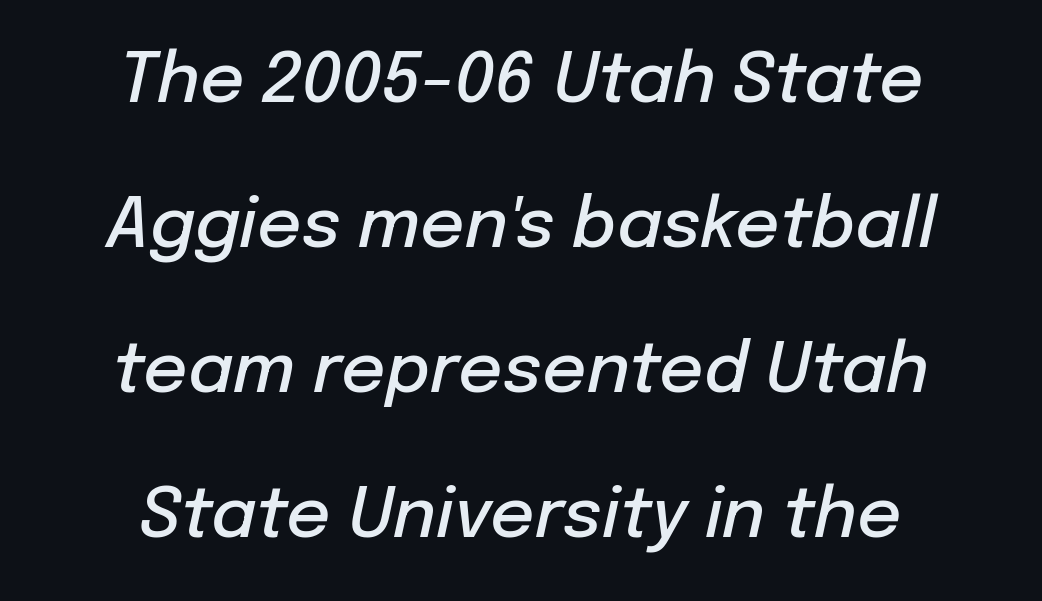
Q: Is the text bold? A: Semi-bold.
Q: Is the text italic (slanted)? A: Yes, it leans right by about 12 degrees.
Q: Is the text underlined? A: No.
Q: How is the paragraph aligned? A: Centered.
Q: Is the spacing between letters normal or unusually wide? A: Normal.
Q: Is the spacing between lines tight, normal or loose? A: Loose.
Q: Width (condensed, normal, or wide)? A: Normal.
Q: Stroke contrast? A: Low.
Q: x-height? A: Medium.
Q: Monospaced? A: No.
